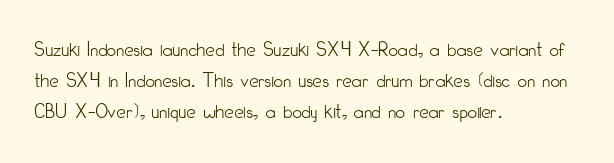
Q: Is the text bold? A: No.
Q: Is the text italic (slanted)? A: No, it is upright.
Q: Is the text underlined? A: No.
Q: How is the paragraph aligned? A: Left-aligned.
Q: Is the spacing between letters normal or unusually wide? A: Normal.
Q: Is the spacing between lines tight, normal or loose? A: Normal.
